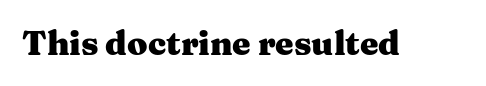
The typography opts for an upright posture over an oblique one. Each word holds together tightly as a unit, with standard inter-letter gaps. Regarding serifs, this sample has them. What weight is shown? A full bold with thick strokes. Each row of text sits above clean, open space.
